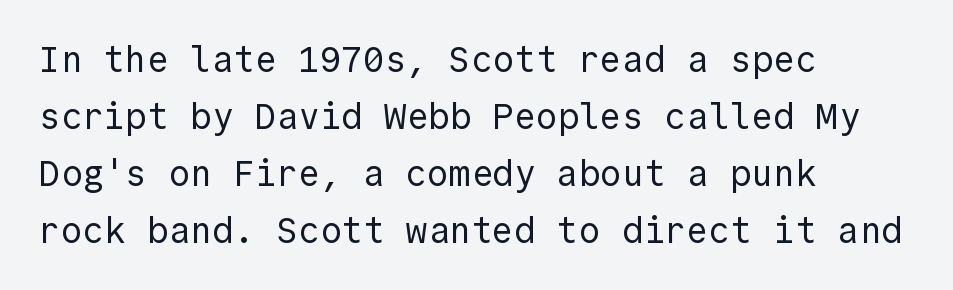
{"serif": "no", "italic": "no", "bold": "no", "weight": "regular", "width": "normal", "x_height": "medium", "monospaced": "yes", "underline": "no", "align": "left", "line_spacing": "normal", "line_spacing_ratio": 1.58, "letter_spacing": "normal", "letter_spacing_em": 0.0, "glyph_px": 36}
